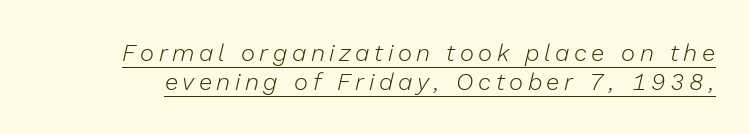
Like a heading marked for emphasis, these lines bear an underscore. A light-to-regular cut is what we see here. An italicized treatment has been applied to the whole sample.
